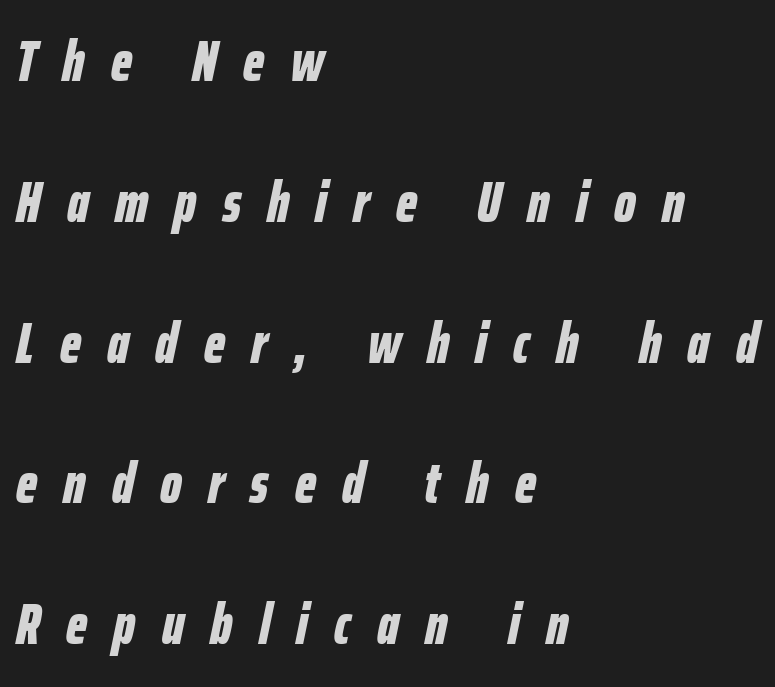
The font's italic variant was chosen for this text. The face used here is proportionally spaced, like ordinary book or web type. Interline gaps are noticeably wide in this sample. Layout note: lines flush left. Typographic density is high because the face is bold.
